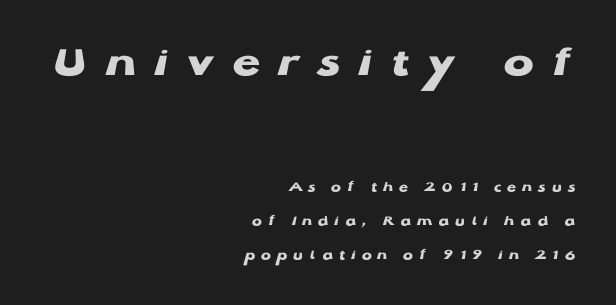
Q: Is the text bold? A: Yes.
Q: Is the text italic (slanted)? A: No, it is upright.
Q: Is the typeface a serif or a sans-serif typeface? A: Sans-serif.
Q: Is the text underlined? A: No.
Q: How is the paragraph aligned? A: Right-aligned.
Q: Is the spacing between letters normal or unusually wide? A: Unusually wide.
Q: Is the spacing between lines tight, normal or loose? A: Loose.
Q: Which block of text is set in a larger size, the first (top) or the second (bottom)? A: The first (top) one.
Q: Width (condensed, normal, or wide)? A: Wide.
Q: Stroke contrast? A: Low.
Q: x-height? A: Medium.
Q: Monospaced? A: No.
